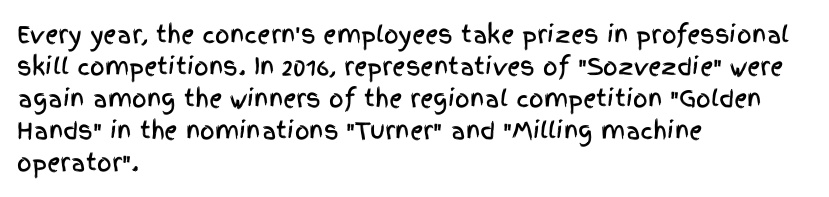
Q: Is the text italic (slanted)? A: No, it is upright.
Q: Is the text underlined? A: No.
Q: How is the paragraph aligned? A: Left-aligned.
Q: Is the spacing between letters normal or unusually wide? A: Normal.
Q: Is the spacing between lines tight, normal or loose? A: Normal.
